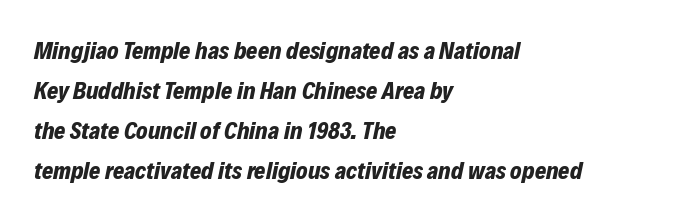
{"italic": "yes", "lean": "right", "slant_degrees": 12, "bold": "yes", "underline": "no", "align": "left", "line_spacing": "normal", "line_spacing_ratio": 1.67, "letter_spacing": "normal", "letter_spacing_em": 0.0, "glyph_px": 24}
